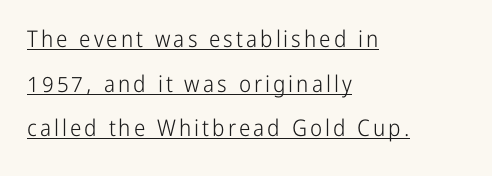
Stems and bowls with no extra thickness — not bold. Notice how the stems are strictly vertical — no italics here. The leading is generous, giving the passage an open texture. The paragraph shown leans on its left margin. Check the space under the baseline: a stroke is drawn there.
